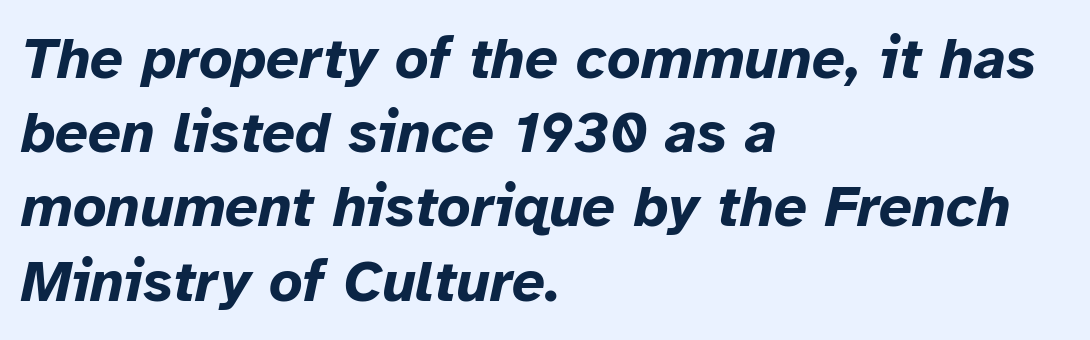
In terms of leading, this rendering sits right in the middle. A student would call this left alignment; a typographer would say flush left, rag right. If you drew a line through each stem, it would be angled. Do the characters align in a grid? No, the font is proportional. Words float on clear page, feet unadorned. This rendering leaves character spacing at its baseline value.
